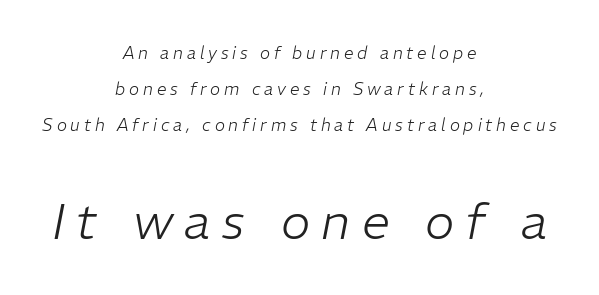
Words appear elongated and porous because spacing is wide. The glyphs are unaccompanied by any horizontal stroke below them. Do the characters align in a grid? No, the font is proportional. The typesetter chose a symmetrical, centered arrangement here. Weight: not bold — regular or lighter. The face used here appears at its bigger size in the lower chunk.
